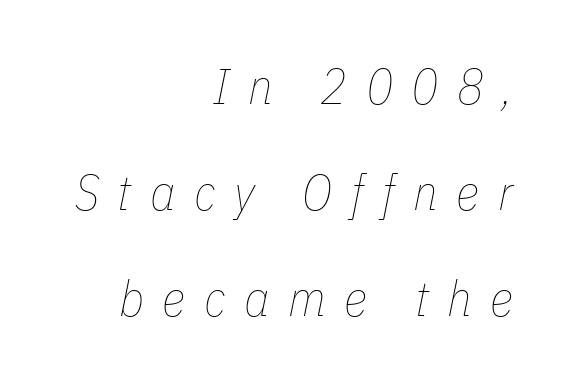
Does the copy run flush right? Yes — the right margin is perfectly even. Looks like regular typesetting: each glyph gets only the width it needs. Weight: not bold — regular or lighter. No word sits above an underline.
